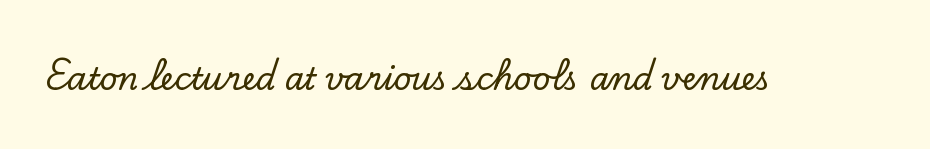
The image shows 31 px serif type; set normal letter spacing, not underlined; low stroke contrast and a small x-height.
